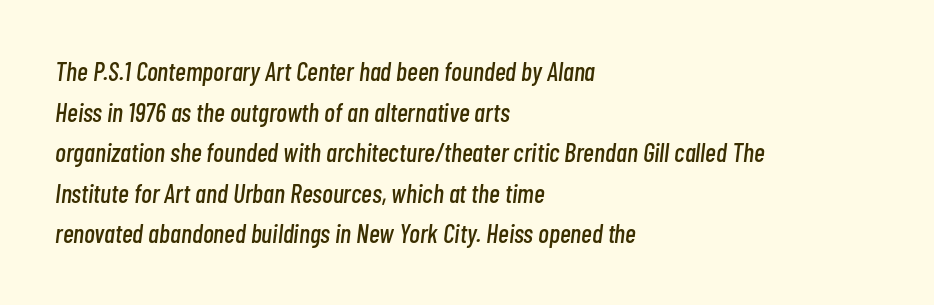
Q: Is the text italic (slanted)? A: Yes, it leans right by about 7 degrees.
Q: Is the text underlined? A: No.
Q: How is the paragraph aligned? A: Left-aligned.
Q: Is the spacing between letters normal or unusually wide? A: Normal.
Q: Is the spacing between lines tight, normal or loose? A: Normal.
